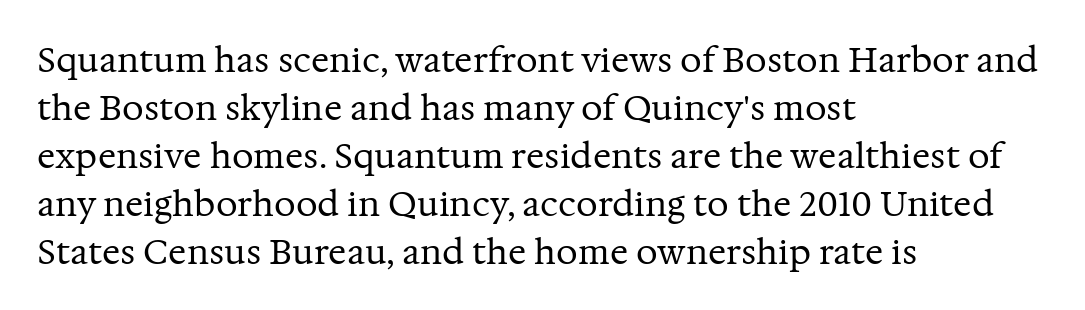
This is roman type, the default non-slanted kind. The gaps between neighbouring characters are ordinary and unremarkable. Yep, those are serifs on the letters. Vertical spacing — default. The typesetting does not lean heavy: it is not bold. Alignment: flush left.
